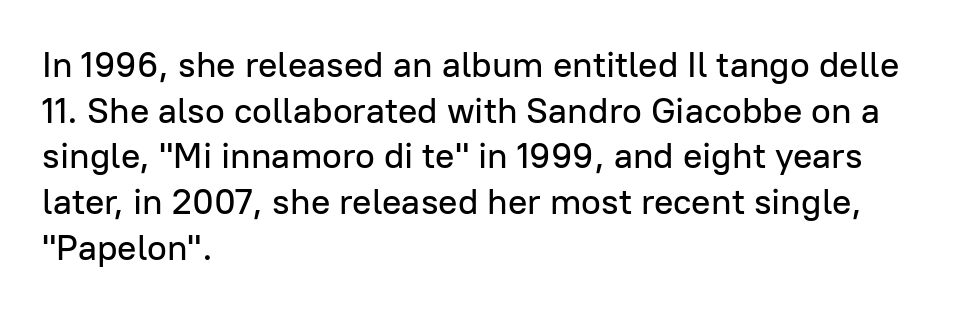
In CSS terms this would be text-align: left. Serif or sans? Sans — the stroke terminals are bare. Here the glyphs are tracked normally, forming tight word shapes. Beneath every word, the page is bare.
